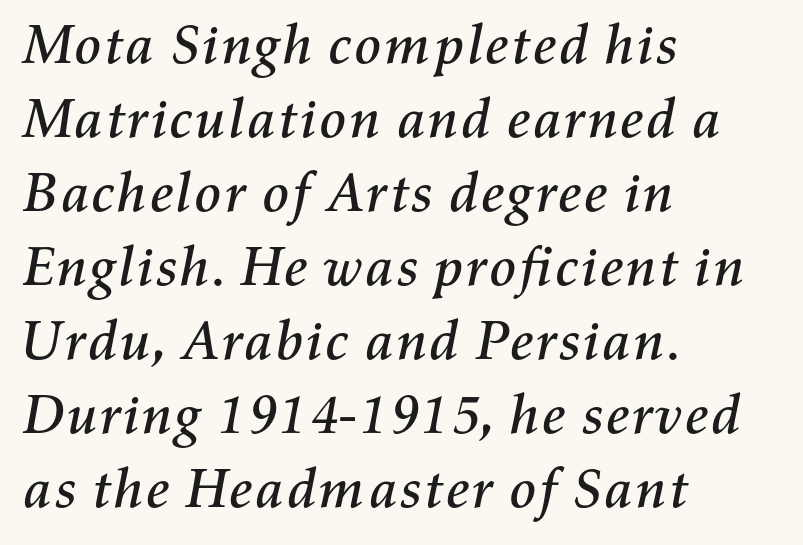
The image shows 56 px text type, italic (leaning right); set left-aligned, normal line spacing (1.32x), normal letter spacing, not underlined; medium stroke contrast and a medium x-height.
